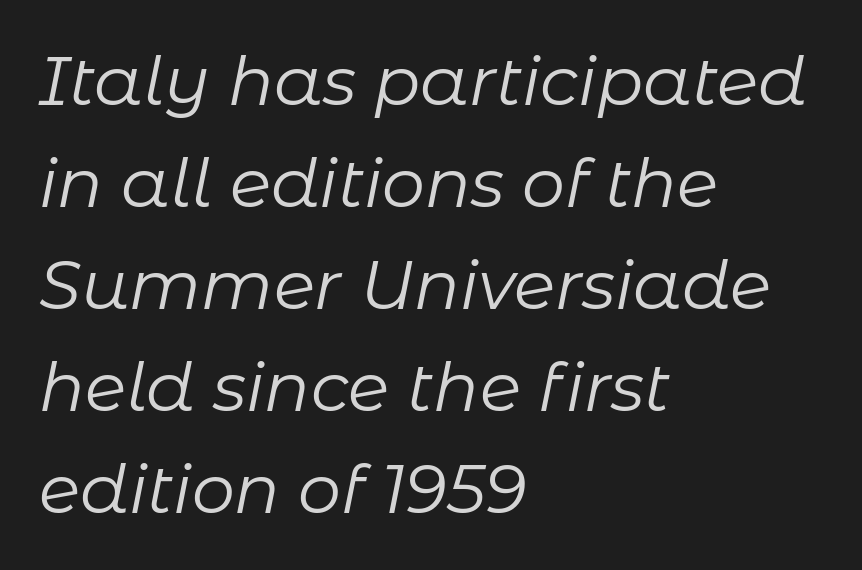
{"italic": "yes", "lean": "right", "slant_degrees": 11, "bold": "no", "weight": "regular", "width": "normal", "stroke_contrast": "low", "x_height": "medium", "monospaced": "no", "underline": "no", "align": "left", "line_spacing": "normal", "line_spacing_ratio": 1.5, "letter_spacing": "normal", "letter_spacing_em": 0.0, "glyph_px": 68}
